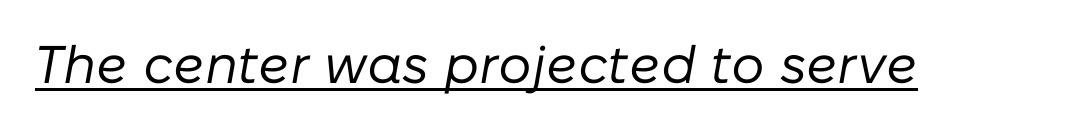
Q: Is the text bold? A: No.
Q: Is the text italic (slanted)? A: Yes, it leans right by about 10 degrees.
Q: Is the text underlined? A: Yes.
Q: Is the spacing between letters normal or unusually wide? A: Normal.
Q: Width (condensed, normal, or wide)? A: Normal.
Q: Stroke contrast? A: Low.
Q: x-height? A: Medium.
Q: Monospaced? A: No.
